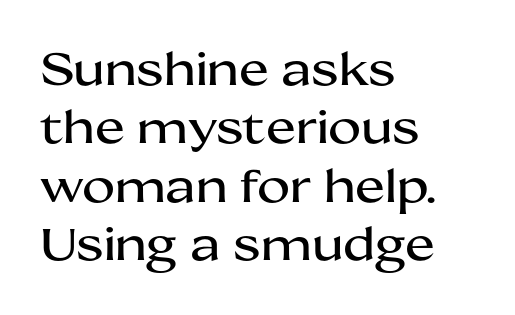
The image shows 45 px wide type, upright; set left-aligned, normal line spacing (1.3x), normal letter spacing, not underlined; medium stroke contrast and a medium x-height.
